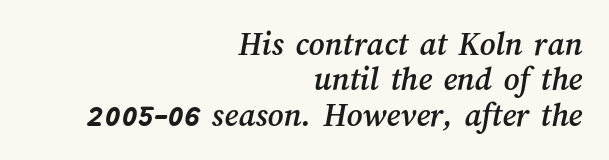
Q: Is the text underlined? A: No.
Q: How is the paragraph aligned? A: Right-aligned.
Q: Is the spacing between letters normal or unusually wide? A: Normal.
Q: Is the spacing between lines tight, normal or loose? A: Tight.
Q: Width (condensed, normal, or wide)? A: Normal.
Q: Stroke contrast? A: Medium.
Q: x-height? A: Medium.
Q: Monospaced? A: No.
